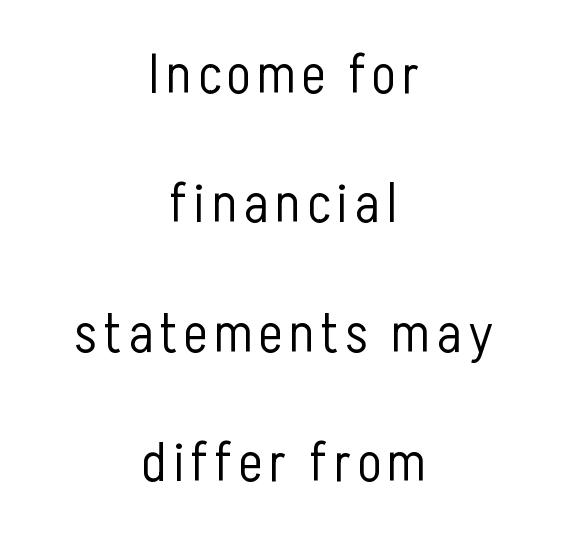
{"serif": "no", "italic": "no", "bold": "no", "weight": "light", "width": "condensed", "stroke_contrast": "low", "x_height": "medium", "monospaced": "no", "underline": "no", "align": "center", "line_spacing": "loose", "line_spacing_ratio": 2.31, "glyph_px": 56}
